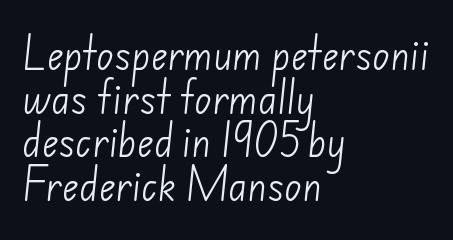
{"serif": "no", "bold": "no", "weight": "light", "width": "normal", "stroke_contrast": "low", "x_height": "small", "monospaced": "no", "underline": "no", "align": "left", "line_spacing_ratio": 1.21, "letter_spacing": "normal", "letter_spacing_em": 0.0, "glyph_px": 36}
